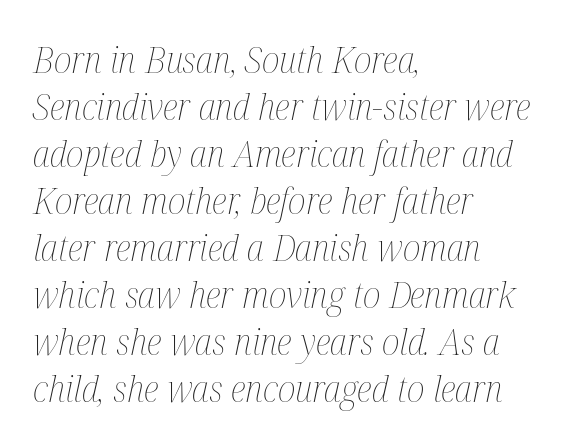
The image shows 37 px thin, condensed type, italic (leaning right); set left-aligned, normal line spacing (1.27x), normal letter spacing, not underlined; medium stroke contrast and a medium x-height.
